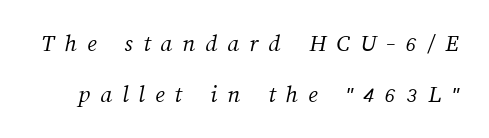
The image shows 25 px text type; set loose line spacing (2.04x), unusually wide letter spacing (+0.4 em), not underlined.
